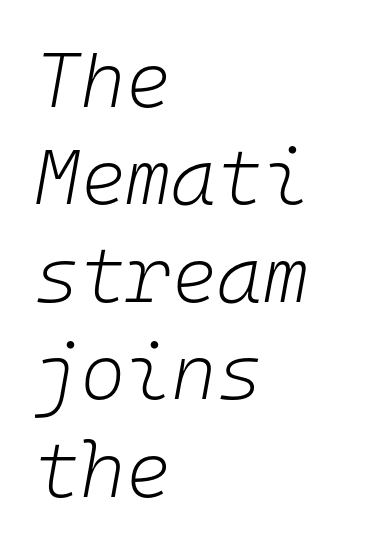
The cut favours lightness, reaching ordinary text weight at its darkest. The rendering uses a moderate line-height, typical for paragraphs. Short and long lines alike share a common starting point at left. Think of a typewriter: that constant character pitch is what you see here.
